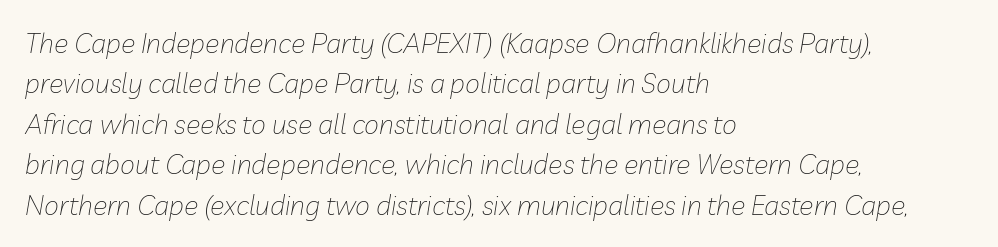
The image shows 27 px text type, italic (leaning right); set left-aligned, normal line spacing (1.5x), normal letter spacing, not underlined.
